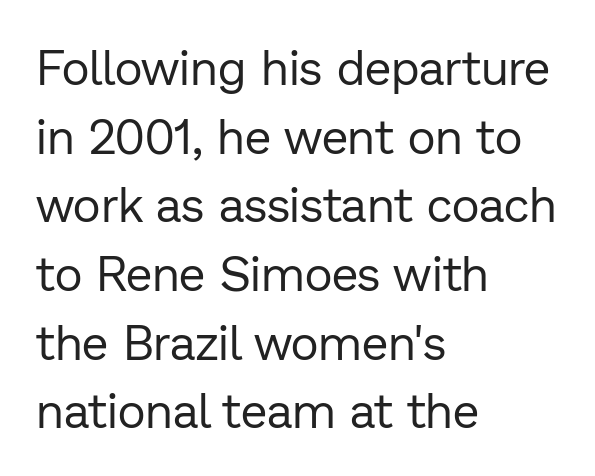
{"serif": "no", "italic": "no", "bold": "no", "weight": "regular", "width": "normal", "stroke_contrast": "low", "x_height": "medium", "monospaced": "no", "underline": "no", "align": "left", "line_spacing": "normal", "line_spacing_ratio": 1.43, "letter_spacing": "normal", "letter_spacing_em": 0.0, "glyph_px": 48}
